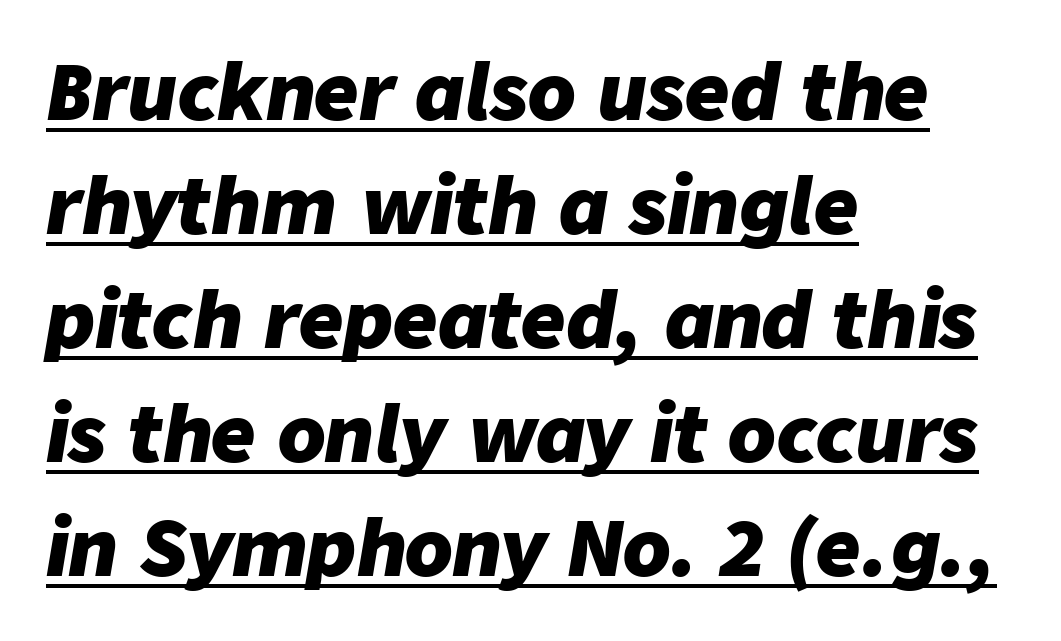
{"italic": "yes", "lean": "right", "slant_degrees": 9, "bold": "yes", "weight": "heavy", "width": "normal", "stroke_contrast": "low", "x_height": "medium", "monospaced": "no", "underline": "yes", "align": "left", "line_spacing": "normal", "line_spacing_ratio": 1.48, "letter_spacing": "normal", "letter_spacing_em": 0.0, "glyph_px": 77}
